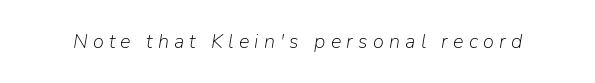
Q: Is the text bold? A: No.
Q: Is the text italic (slanted)? A: Yes, it leans right by about 9 degrees.
Q: Is the text underlined? A: No.
Q: Is the spacing between letters normal or unusually wide? A: Unusually wide.
